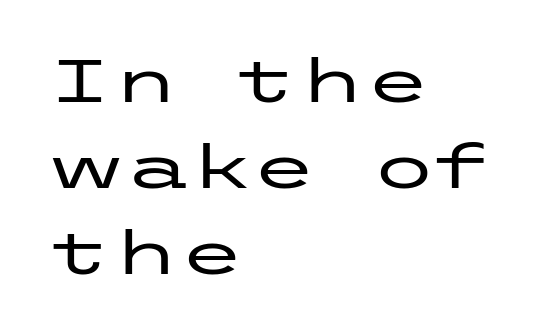
Q: Is the text italic (slanted)? A: No, it is upright.
Q: Is the typeface a serif or a sans-serif typeface? A: Sans-serif.
Q: Is the text underlined? A: No.
Q: How is the paragraph aligned? A: Left-aligned.
Q: Is the spacing between letters normal or unusually wide? A: Normal.
Q: Is the spacing between lines tight, normal or loose? A: Normal.
Q: Width (condensed, normal, or wide)? A: Wide.
Q: Stroke contrast? A: Low.
Q: x-height? A: Medium.
